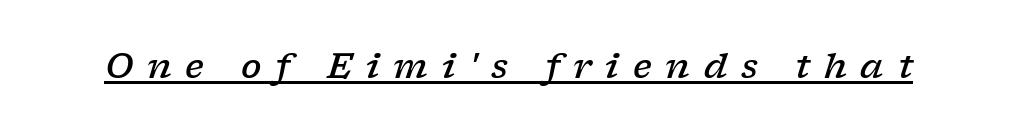
{"serif": "yes", "italic": "yes", "lean": "right", "slant_degrees": 17, "bold": "semi", "weight": "semibold", "width": "wide", "stroke_contrast": "low", "x_height": "medium", "monospaced": "no", "underline": "yes", "letter_spacing": "wide", "letter_spacing_em": 0.41, "glyph_px": 34}
